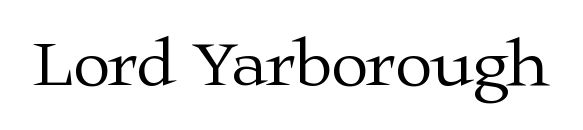
The image shows 68 px regular-weight, wide serif type, upright; set normal letter spacing, not underlined; medium stroke contrast and a medium x-height.
